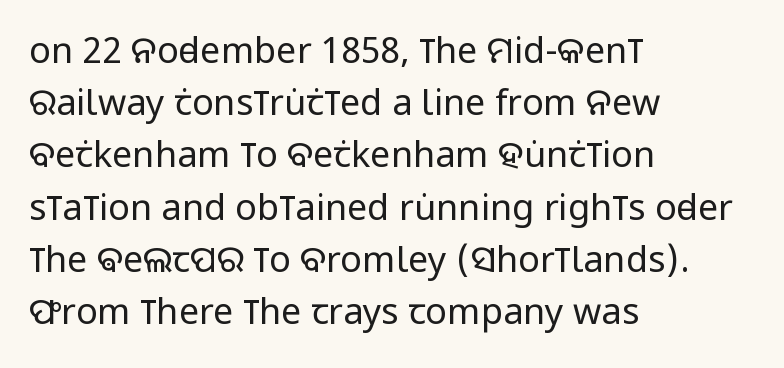
{"serif": "no", "italic": "no", "bold": "no", "weight": "regular", "width": "condensed", "stroke_contrast": "low", "x_height": "large", "monospaced": "no", "underline": "no", "align": "left", "line_spacing": "normal", "line_spacing_ratio": 1.45, "letter_spacing": "normal", "letter_spacing_em": 0.0, "glyph_px": 36}
